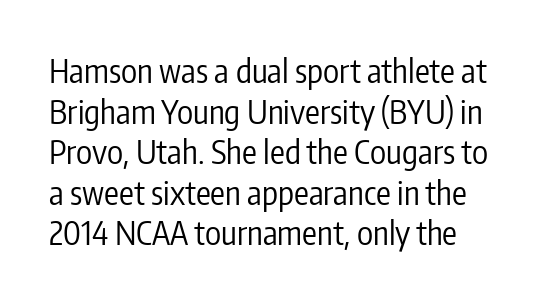
The image shows 33 px regular-weight, condensed sans-serif type, upright; set left-aligned, line spacing 1.23x, normal letter spacing, not underlined; low stroke contrast and a medium x-height.
